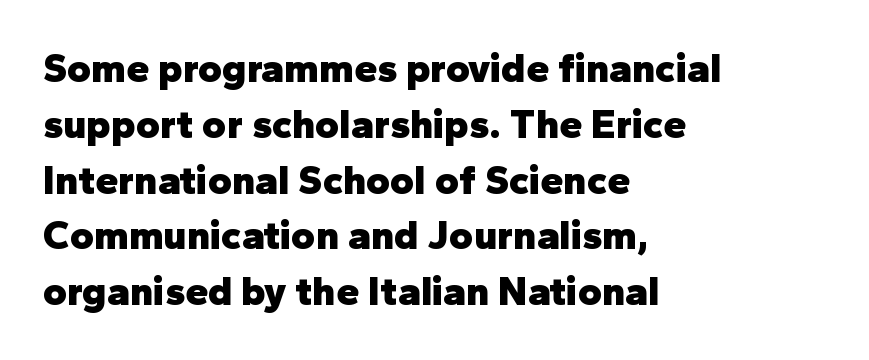
The image shows 41 px heavy sans-serif type, upright; set left-aligned, normal line spacing (1.36x), normal letter spacing, not underlined; low stroke contrast and a medium x-height.
